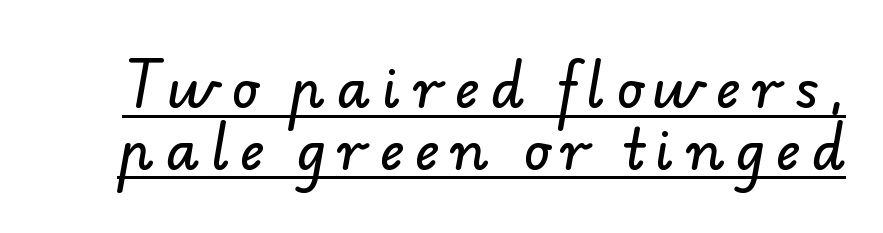
The image shows 54 px sans-serif type; set tight line spacing (1.14x), unusually wide letter spacing (+0.22 em), underlined; low stroke contrast and a small x-height.
